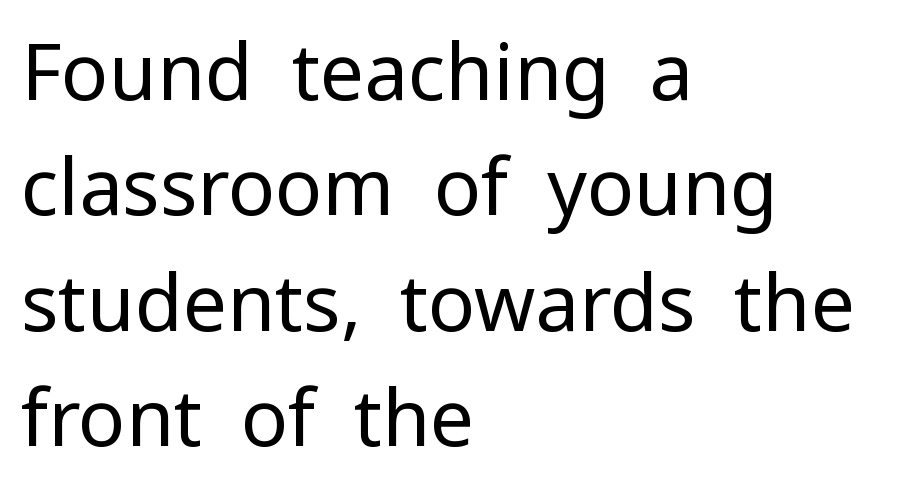
Q: Is the text bold? A: No.
Q: Is the text italic (slanted)? A: No, it is upright.
Q: Is the typeface a serif or a sans-serif typeface? A: Sans-serif.
Q: Is the text underlined? A: No.
Q: How is the paragraph aligned? A: Left-aligned.
Q: Is the spacing between letters normal or unusually wide? A: Normal.
Q: Is the spacing between lines tight, normal or loose? A: Normal.
Q: Width (condensed, normal, or wide)? A: Normal.
Q: Stroke contrast? A: Low.
Q: x-height? A: Medium.
Q: Monospaced? A: No.
